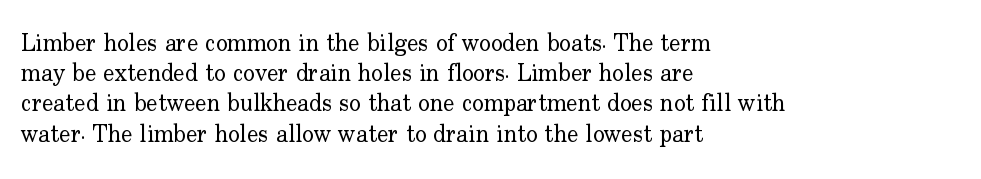
The weight would be labelled regular, book, light, or lighter still. Every stem runs plumb, perpendicular to the baseline. Descender tails drop into unmarked territory. One glance says typical: line gaps are just what's usual.
